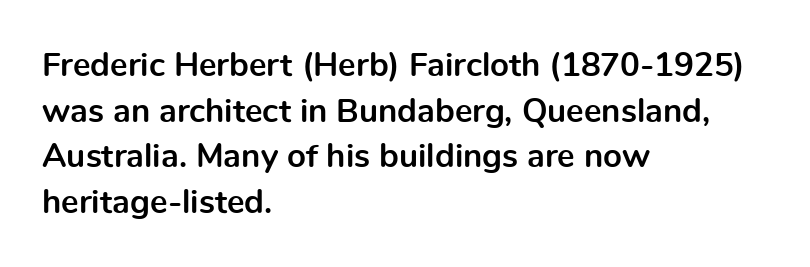
Q: Is the text bold? A: Yes.
Q: Is the text italic (slanted)? A: No, it is upright.
Q: Is the typeface a serif or a sans-serif typeface? A: Sans-serif.
Q: Is the text underlined? A: No.
Q: How is the paragraph aligned? A: Left-aligned.
Q: Is the spacing between letters normal or unusually wide? A: Normal.
Q: Is the spacing between lines tight, normal or loose? A: Normal.
Q: Width (condensed, normal, or wide)? A: Normal.
Q: x-height? A: Medium.
Q: Monospaced? A: No.
